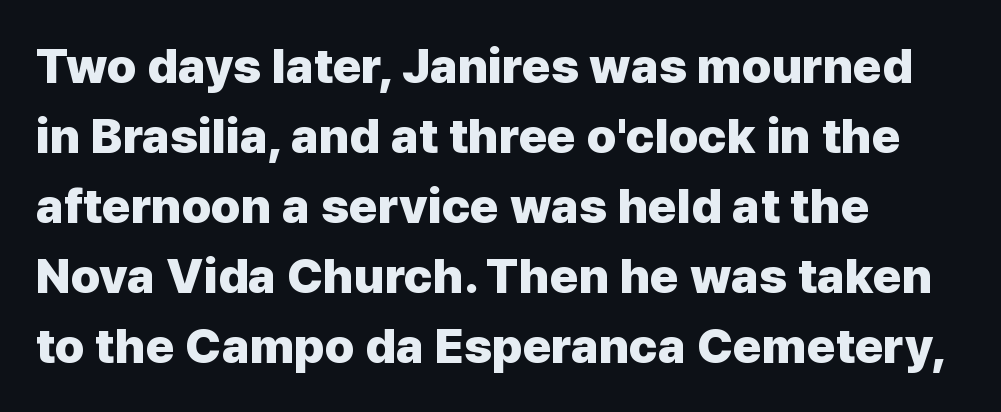
The image shows 49 px heavy sans-serif type, upright; set left-aligned, normal line spacing (1.43x), normal letter spacing, not underlined; low stroke contrast and a medium x-height.
